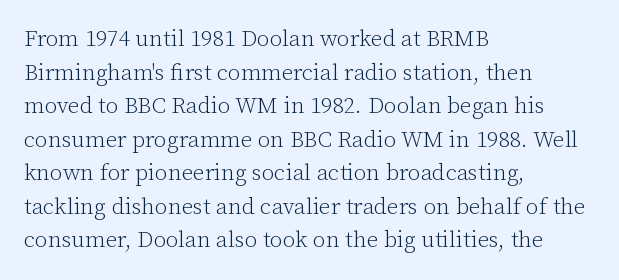
The image shows 23 px text type, upright; set left-aligned, normal line spacing (1.46x), normal letter spacing, not underlined.
